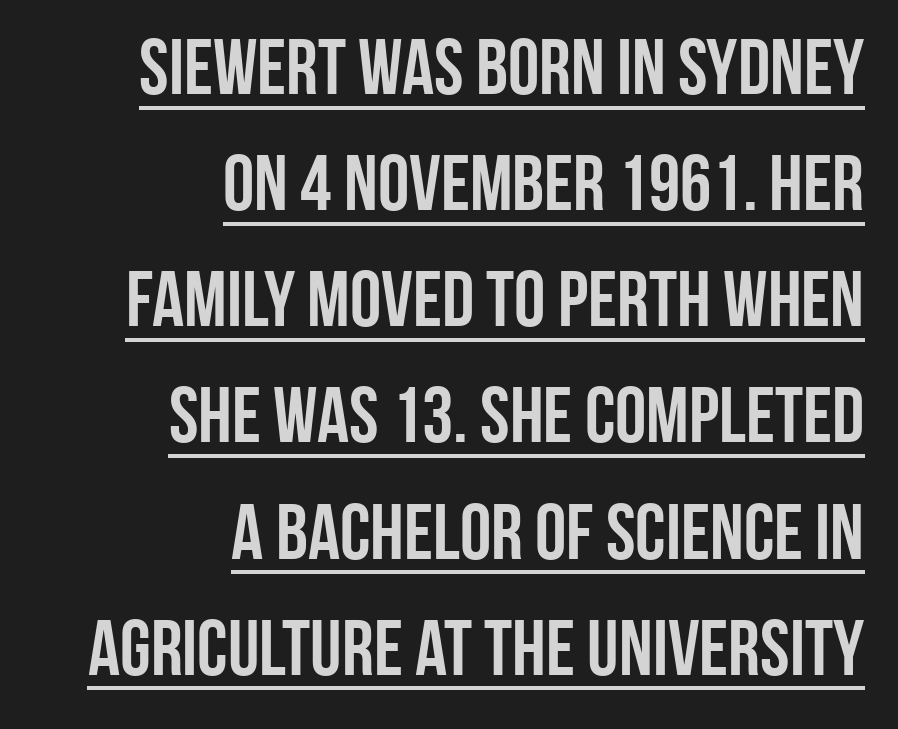
Q: Is the text bold? A: Yes.
Q: Is the text italic (slanted)? A: No, it is upright.
Q: Is the typeface a serif or a sans-serif typeface? A: Sans-serif.
Q: Is the text underlined? A: Yes.
Q: How is the paragraph aligned? A: Right-aligned.
Q: Is the spacing between letters normal or unusually wide? A: Normal.
Q: Is the spacing between lines tight, normal or loose? A: Normal.
Q: Width (condensed, normal, or wide)? A: Condensed.
Q: Stroke contrast? A: Low.
Q: x-height? A: Large.
Q: Monospaced? A: No.
